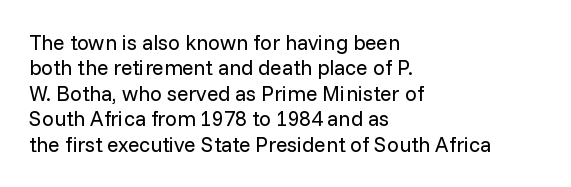
The image shows 21 px text type, upright; set left-aligned, line spacing 1.21x, normal letter spacing, not underlined.
